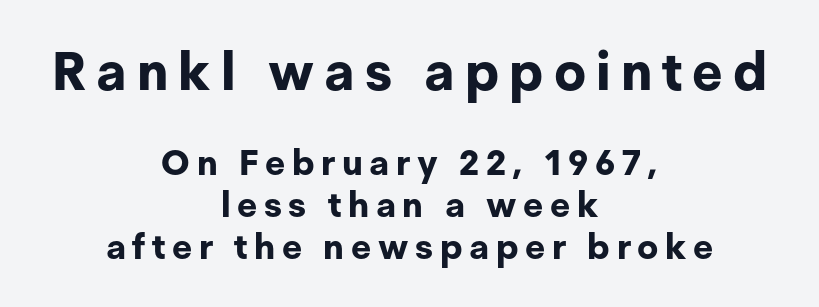
Q: Is the text bold? A: Yes.
Q: Is the text italic (slanted)? A: No, it is upright.
Q: Is the typeface a serif or a sans-serif typeface? A: Sans-serif.
Q: Is the text underlined? A: No.
Q: How is the paragraph aligned? A: Centered.
Q: Which block of text is set in a larger size, the first (top) or the second (bottom)? A: The first (top) one.
Q: Width (condensed, normal, or wide)? A: Normal.
Q: Stroke contrast? A: Low.
Q: x-height? A: Medium.
Q: Monospaced? A: No.
